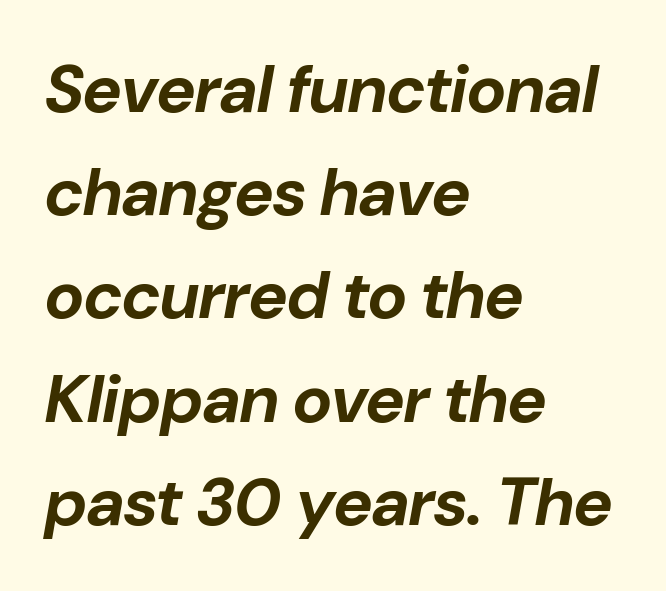
{"italic": "yes", "lean": "right", "slant_degrees": 10, "bold": "yes", "weight": "bold", "width": "normal", "stroke_contrast": "low", "x_height": "medium", "monospaced": "no", "underline": "no", "align": "left", "line_spacing": "normal", "line_spacing_ratio": 1.54, "letter_spacing": "normal", "letter_spacing_em": 0.0, "glyph_px": 67}
